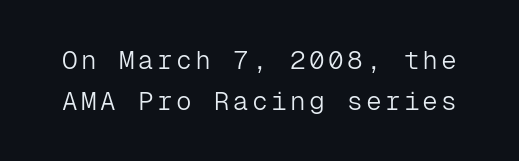
The face looks like a standard text weight, possibly lighter. Type without underlining. Posture: straight, roman, zero tilt. These lines sit exactly where default settings would place them.
